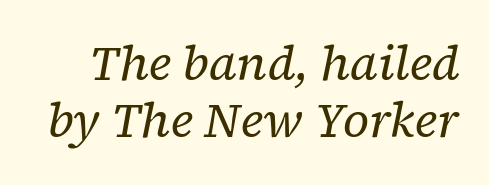
{"serif": "yes", "italic": "yes", "lean": "right", "slant_degrees": 12, "bold": "no", "weight": "regular", "width": "normal", "stroke_contrast": "low", "x_height": "medium", "monospaced": "no", "underline": "no", "line_spacing_ratio": 1.19, "letter_spacing": "normal", "letter_spacing_em": 0.0, "glyph_px": 48}
